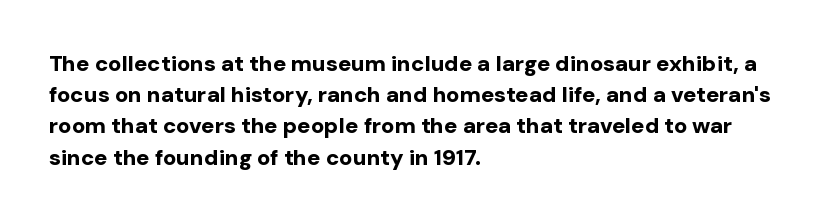
The image shows 22 px bold type, upright; set left-aligned, normal line spacing (1.42x), normal letter spacing, not underlined.
